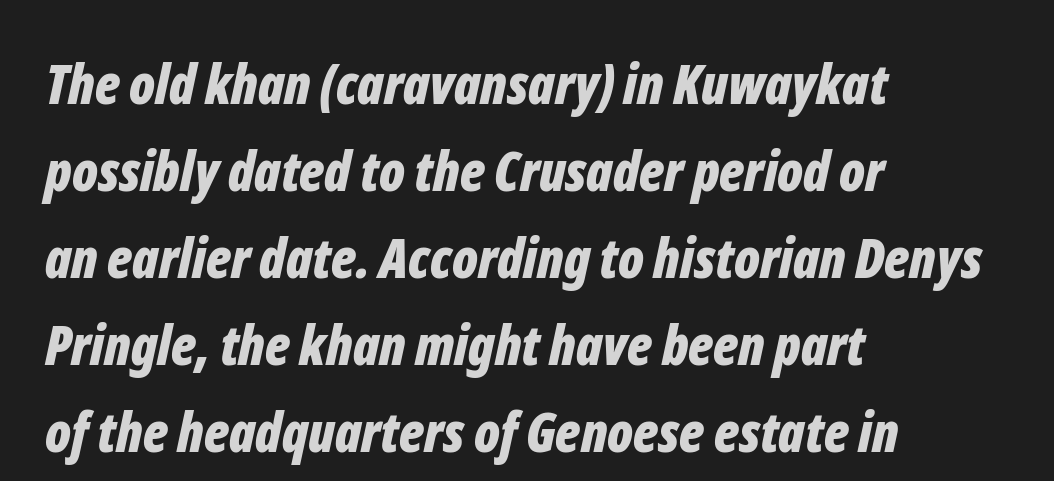
The image shows 55 px bold, condensed type, italic (leaning right); set left-aligned, normal line spacing (1.58x), normal letter spacing, not underlined; low stroke contrast and a medium x-height.
